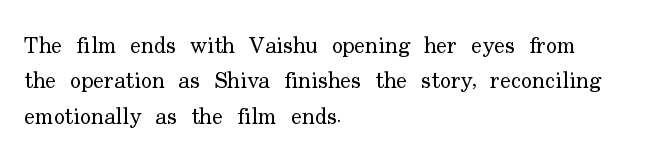
Q: Is the text bold? A: No.
Q: Is the text italic (slanted)? A: No, it is upright.
Q: Is the text underlined? A: No.
Q: How is the paragraph aligned? A: Left-aligned.
Q: Is the spacing between letters normal or unusually wide? A: Normal.
Q: Is the spacing between lines tight, normal or loose? A: Normal.
